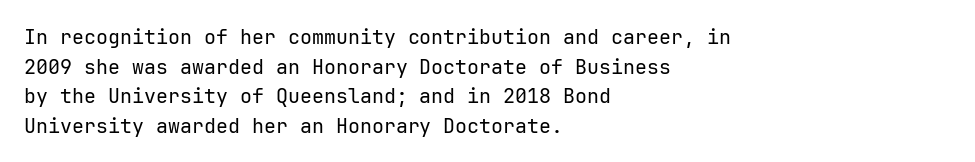
Compared with a typical body face, this is equally light or lighter still. The line texture is even and compact thanks to regular tracking. The space directly below the letters is spotless. Nope, not italic — everything's standing straight.
